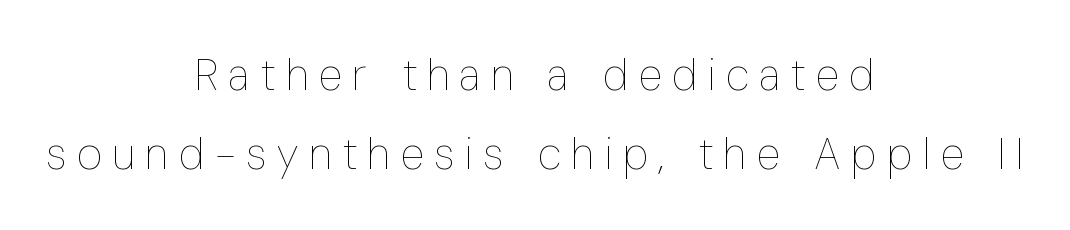
The letterforms sit at book weight or below. Letters rest on an invisible, unmarked baseline. Compared with typical body copy, the letter spacing here is much looser. Here the designer chose a conventional face with non-uniform glyph widths. Horizontal alignment here is central, giving a formal, balanced look.
